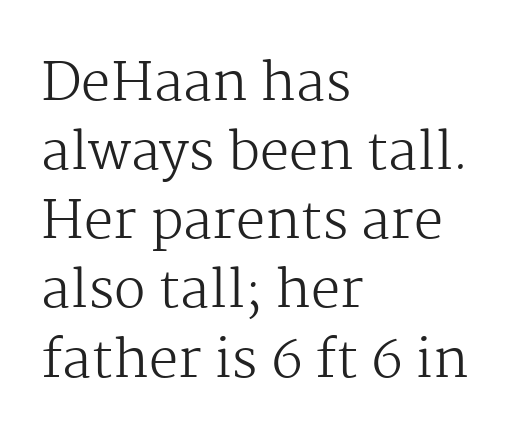
Q: Is the text bold? A: No.
Q: Is the text italic (slanted)? A: No, it is upright.
Q: Is the typeface a serif or a sans-serif typeface? A: Serif.
Q: Is the text underlined? A: No.
Q: How is the paragraph aligned? A: Left-aligned.
Q: Is the spacing between letters normal or unusually wide? A: Normal.
Q: Is the spacing between lines tight, normal or loose? A: Normal.
Q: Width (condensed, normal, or wide)? A: Normal.
Q: Stroke contrast? A: Medium.
Q: x-height? A: Medium.
Q: Monospaced? A: No.
